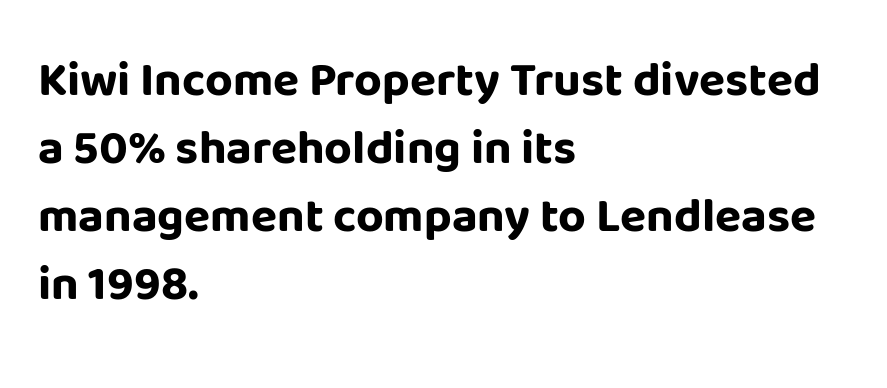
Any mark beneath the type? The region is blank. Stroke thickness is high; the sample reads as a true bold. Italic: no, the glyphs are upright roman. The text block is weighted toward the left margin, trailing off unevenly rightward.
